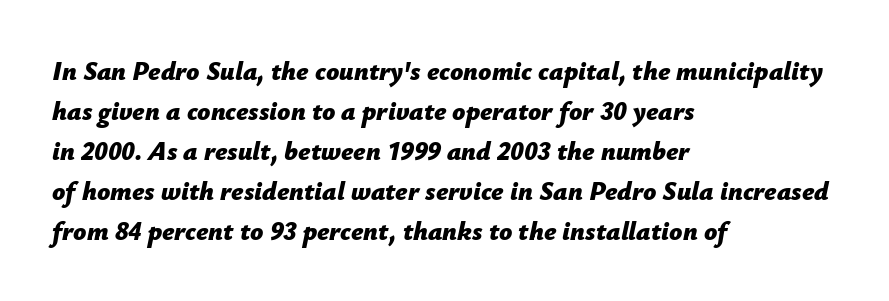
Observe the ordinary spacing: letters are neighbours, not strangers. Is the type slanted? Yes — the strokes lean at a clear angle. The leading is moderate, giving the passage an even texture. Nobody drew a line under any word here. Heavy-handed strokes throughout: this text is bold.
